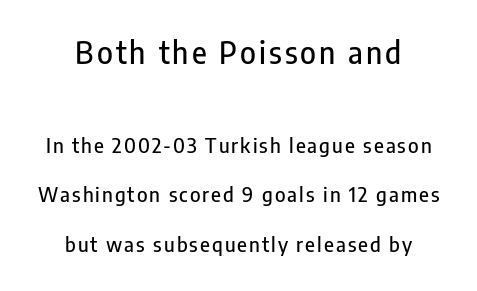
{"serif": "no", "italic": "no", "width": "condensed", "stroke_contrast": "low", "x_height": "medium", "monospaced": "no", "underline": "no", "align": "center", "line_spacing": "loose", "line_spacing_ratio": 2.49, "larger_block": "first", "size_ratio": 1.5, "glyph_px": 30}
